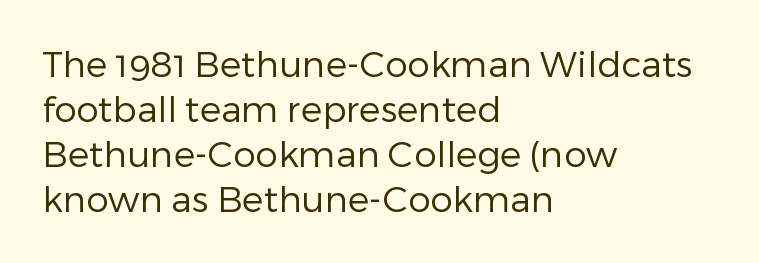
Q: Is the text bold? A: No.
Q: Is the text italic (slanted)? A: No, it is upright.
Q: Is the typeface a serif or a sans-serif typeface? A: Sans-serif.
Q: Is the text underlined? A: No.
Q: How is the paragraph aligned? A: Left-aligned.
Q: Is the spacing between letters normal or unusually wide? A: Normal.
Q: Is the spacing between lines tight, normal or loose? A: Normal.
Q: Width (condensed, normal, or wide)? A: Normal.
Q: Stroke contrast? A: Low.
Q: x-height? A: Medium.
Q: Monospaced? A: No.
